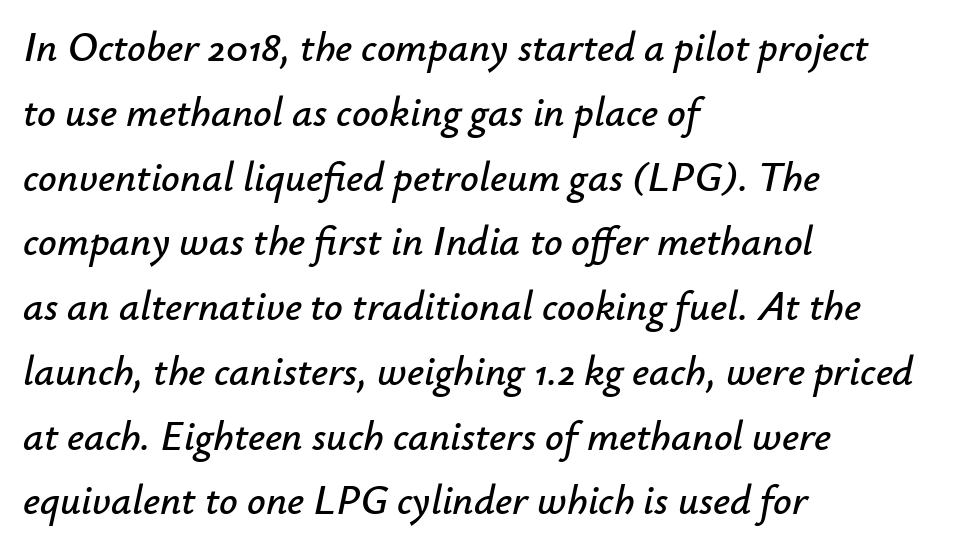
Q: Is the text italic (slanted)? A: Yes, it leans right by about 12 degrees.
Q: Is the text underlined? A: No.
Q: How is the paragraph aligned? A: Left-aligned.
Q: Is the spacing between letters normal or unusually wide? A: Normal.
Q: Is the spacing between lines tight, normal or loose? A: Normal.
Q: Width (condensed, normal, or wide)? A: Normal.
Q: Stroke contrast? A: Low.
Q: x-height? A: Small.
Q: Monospaced? A: No.
